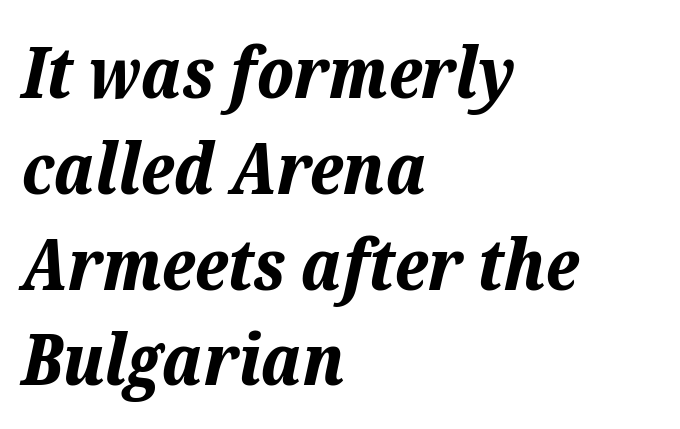
The image shows 72 px bold type, italic (leaning right); set left-aligned, normal line spacing (1.33x), normal letter spacing, not underlined; low stroke contrast and a medium x-height.
